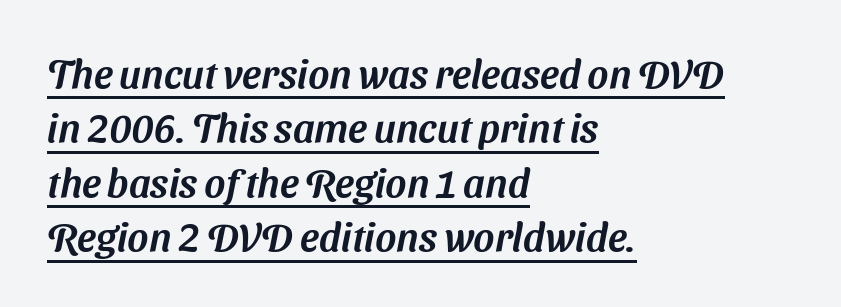
Q: Is the typeface a serif or a sans-serif typeface? A: Sans-serif.
Q: Is the text underlined? A: Yes.
Q: How is the paragraph aligned? A: Left-aligned.
Q: Is the spacing between letters normal or unusually wide? A: Normal.
Q: Is the spacing between lines tight, normal or loose? A: Normal.
Q: Width (condensed, normal, or wide)? A: Normal.
Q: Stroke contrast? A: Medium.
Q: x-height? A: Medium.
Q: Monospaced? A: No.
